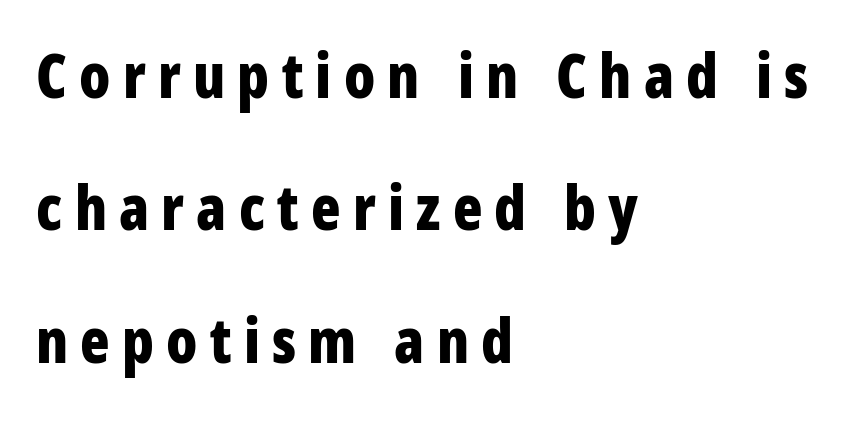
Q: Is the text bold? A: Yes.
Q: Is the text italic (slanted)? A: No, it is upright.
Q: Is the typeface a serif or a sans-serif typeface? A: Sans-serif.
Q: Is the text underlined? A: No.
Q: How is the paragraph aligned? A: Left-aligned.
Q: Is the spacing between letters normal or unusually wide? A: Unusually wide.
Q: Is the spacing between lines tight, normal or loose? A: Loose.
Q: Width (condensed, normal, or wide)? A: Condensed.
Q: Stroke contrast? A: Low.
Q: x-height? A: Large.
Q: Monospaced? A: No.
